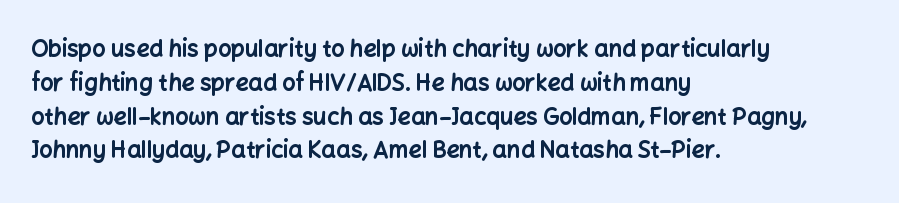
The image shows 23 px bold type, upright; set left-aligned, normal line spacing (1.47x), normal letter spacing, not underlined.
